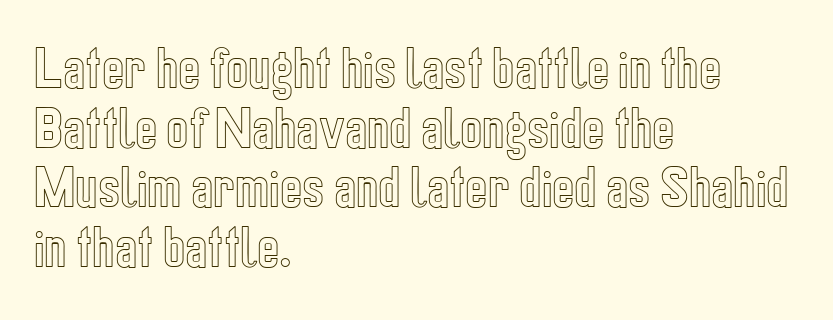
{"italic": "no", "width": "condensed", "x_height": "medium", "monospaced": "no", "underline": "no", "align": "left", "line_spacing": "normal", "line_spacing_ratio": 1.27, "letter_spacing": "normal", "letter_spacing_em": 0.0, "glyph_px": 47}
